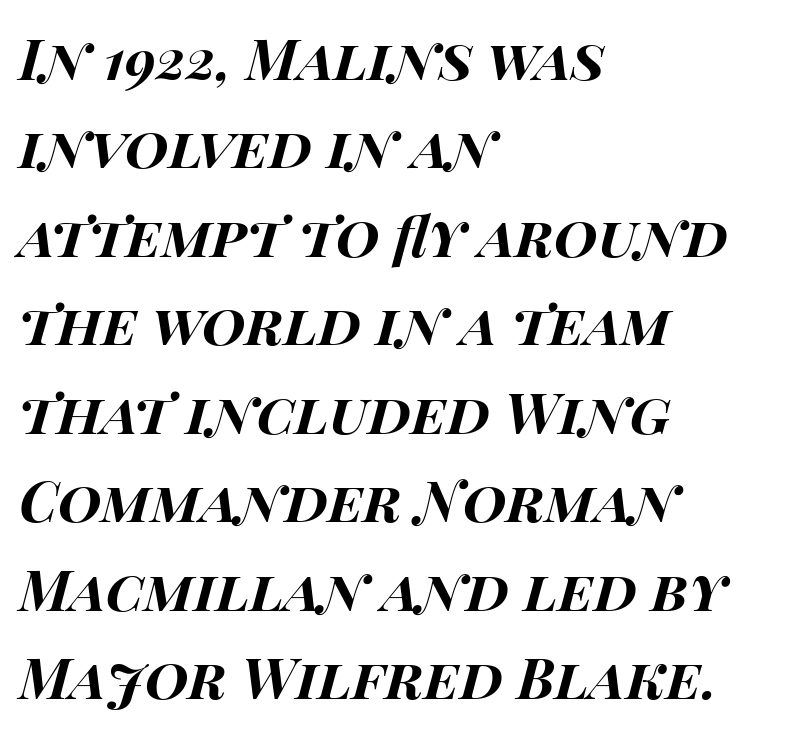
You could not count columns in this text — the font is proportionally spaced. The block of text has a typical density, with ordinary space between rows. Any mark beneath the type? The region is blank. The line texture is even and compact thanks to regular tracking.
